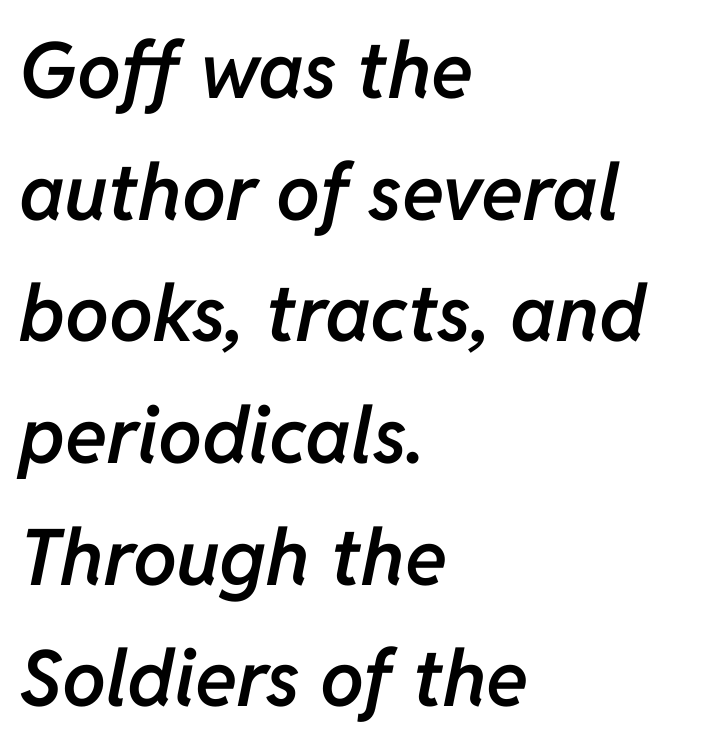
Does the lettering tilt? It does — this is italic. This is moderately heavy type, rendered in semibold. Honestly, the letter spacing is just normal — you wouldn't notice it. A typesetter would call this proportional, since set widths differ per character. Underline: absent.
